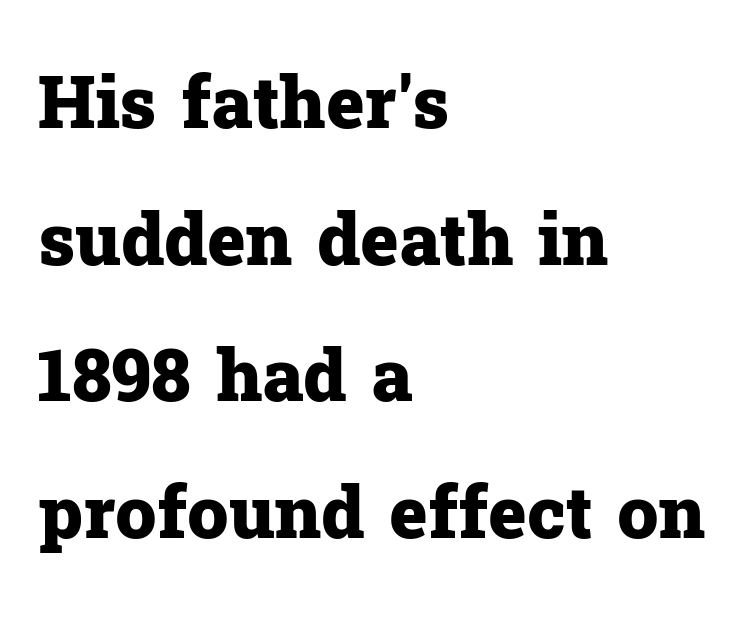
Q: Is the text bold? A: Yes.
Q: Is the text italic (slanted)? A: No, it is upright.
Q: Is the typeface a serif or a sans-serif typeface? A: Serif.
Q: Is the text underlined? A: No.
Q: How is the paragraph aligned? A: Left-aligned.
Q: Is the spacing between letters normal or unusually wide? A: Normal.
Q: Width (condensed, normal, or wide)? A: Normal.
Q: Stroke contrast? A: Low.
Q: x-height? A: Medium.
Q: Monospaced? A: No.
